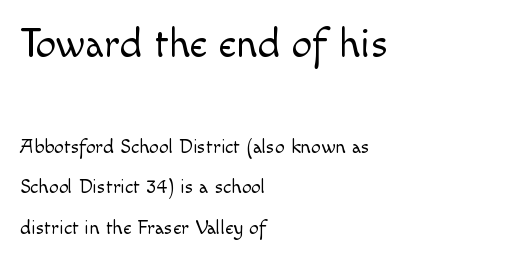
Q: Is the text bold? A: No.
Q: Is the text italic (slanted)? A: No, it is upright.
Q: Is the typeface a serif or a sans-serif typeface? A: Sans-serif.
Q: Is the text underlined? A: No.
Q: How is the paragraph aligned? A: Left-aligned.
Q: Is the spacing between letters normal or unusually wide? A: Normal.
Q: Is the spacing between lines tight, normal or loose? A: Loose.
Q: Which block of text is set in a larger size, the first (top) or the second (bottom)? A: The first (top) one.
Q: Width (condensed, normal, or wide)? A: Normal.
Q: x-height? A: Small.
Q: Monospaced? A: No.
